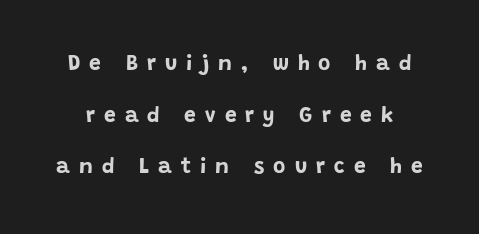
Q: Is the text bold? A: Yes.
Q: Is the text italic (slanted)? A: No, it is upright.
Q: Is the text underlined? A: No.
Q: Is the spacing between letters normal or unusually wide? A: Unusually wide.
Q: Is the spacing between lines tight, normal or loose? A: Loose.
